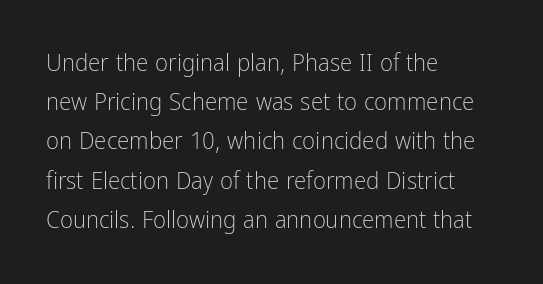
Is this a heavy cut? Hardly; it is regular or lighter. In CSS terms this would be text-align: left. Words appear dense and cohesive because spacing is normal. The gap between lines stays unmarked. Reading down the column, the eye jumps a familiar distance to each next line. This is roman type, the default non-slanted kind.
